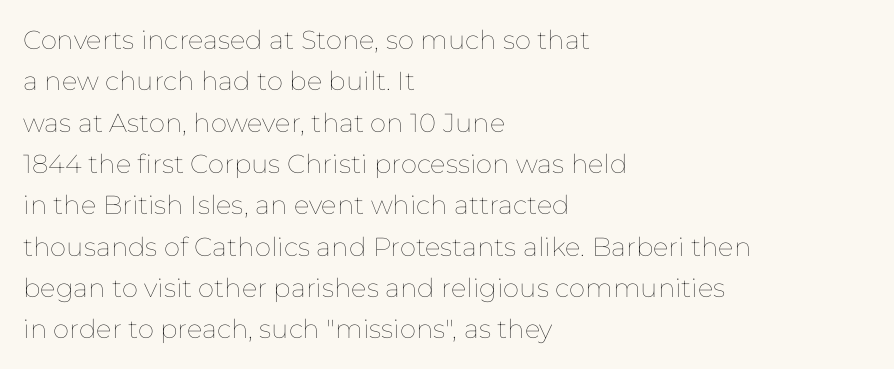
The image shows 26 px text type, upright; set left-aligned, normal line spacing (1.59x), normal letter spacing, not underlined.
